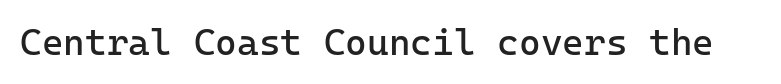
The zone under the glyphs is completely vacant. Examine the stroke ends and you'll find no serifs. Quick note: not italic, upright. Compared with a typical body face, this is equally light or lighter still.
